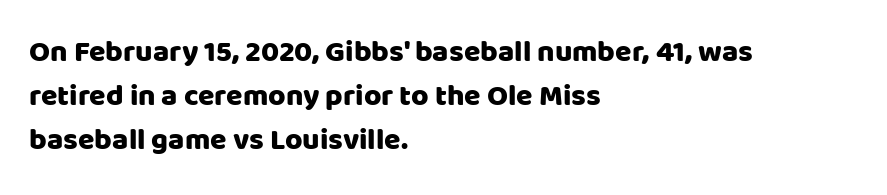
Q: Is the text italic (slanted)? A: No, it is upright.
Q: Is the typeface a serif or a sans-serif typeface? A: Sans-serif.
Q: Is the text underlined? A: No.
Q: How is the paragraph aligned? A: Left-aligned.
Q: Is the spacing between letters normal or unusually wide? A: Normal.
Q: Is the spacing between lines tight, normal or loose? A: Normal.
Q: Width (condensed, normal, or wide)? A: Normal.
Q: Stroke contrast? A: Low.
Q: x-height? A: Large.
Q: Monospaced? A: No.
